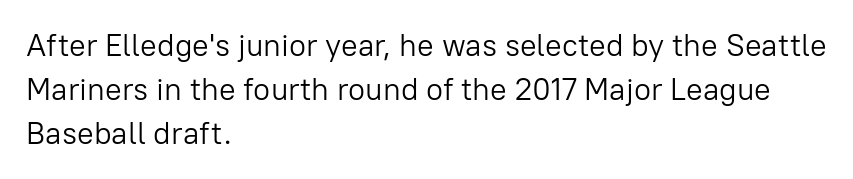
Are there feet on the stems? There aren't — it's a sans. Casual observation: everything's shoved over to the left. The typeface has the unassuming heft of standard copy or less. The rendering keeps characters at their native spacing. Does the lettering tilt? It doesn't — this is upright.
